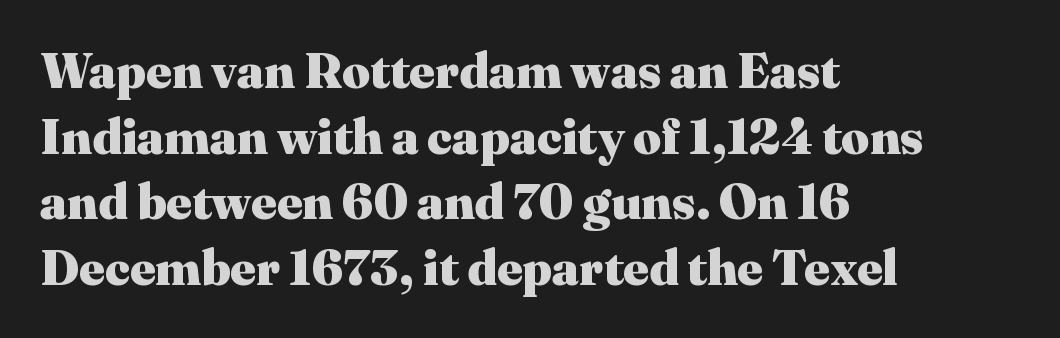
Quick note: not italic, upright. Strong, thick strokes mark this as bold type. The rendering shows small feet on the letterforms — a serif design. Words float on clear page, feet unadorned. Visually the block forms a straight wall on the left and a jagged coastline on the right. Inter-character spacing is left at the font's built-in metrics.
